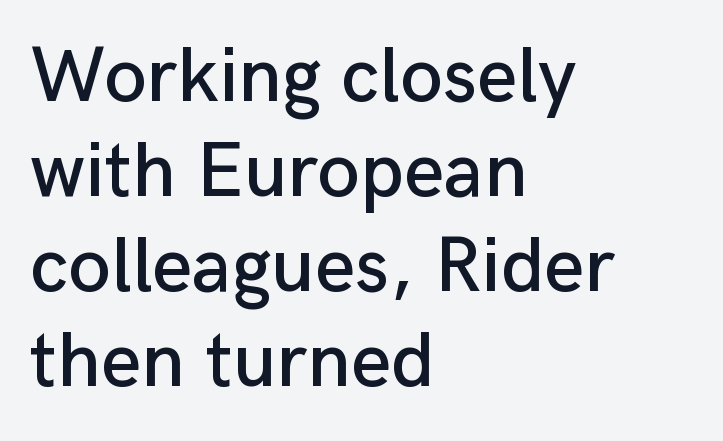
{"serif": "no", "italic": "no", "width": "normal", "stroke_contrast": "low", "x_height": "medium", "monospaced": "no", "underline": "no", "align": "left", "line_spacing_ratio": 1.22, "letter_spacing": "normal", "letter_spacing_em": 0.0, "glyph_px": 78}
